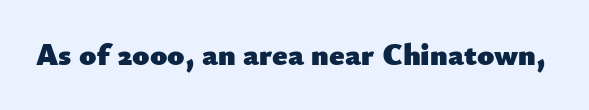
{"serif": "no", "italic": "no", "bold": "yes", "weight": "heavy", "width": "normal", "stroke_contrast": "low", "x_height": "small", "monospaced": "no", "underline": "no", "letter_spacing": "normal", "letter_spacing_em": 0.0, "glyph_px": 31}
